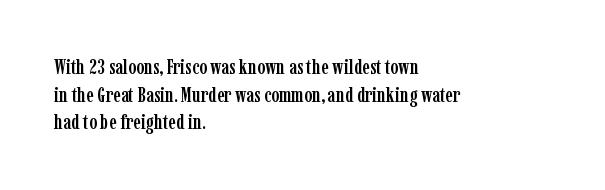
{"italic": "no", "underline": "no", "align": "left", "line_spacing": "normal", "line_spacing_ratio": 1.31, "letter_spacing": "normal", "letter_spacing_em": 0.0, "glyph_px": 21}
